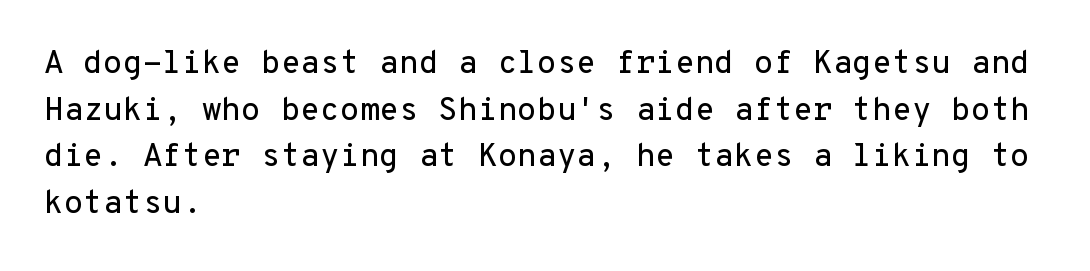
The image shows 32 px sans-serif type, upright, monospaced; set left-aligned, normal line spacing (1.46x), normal letter spacing, not underlined; low stroke contrast and a medium x-height.
